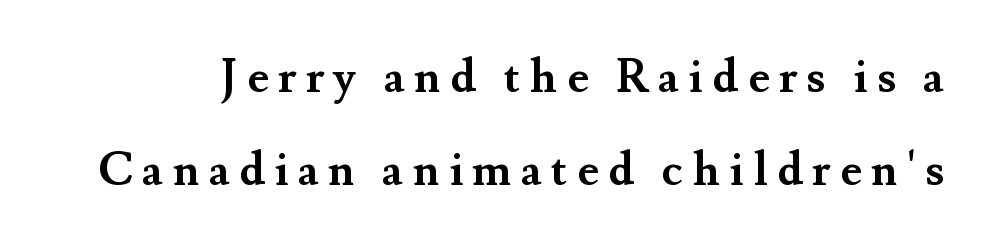
Q: Is the text bold? A: Yes.
Q: Is the text italic (slanted)? A: No, it is upright.
Q: Is the typeface a serif or a sans-serif typeface? A: Serif.
Q: Is the text underlined? A: No.
Q: Is the spacing between letters normal or unusually wide? A: Unusually wide.
Q: Is the spacing between lines tight, normal or loose? A: Loose.
Q: Width (condensed, normal, or wide)? A: Normal.
Q: Stroke contrast? A: Medium.
Q: x-height? A: Small.
Q: Monospaced? A: No.
